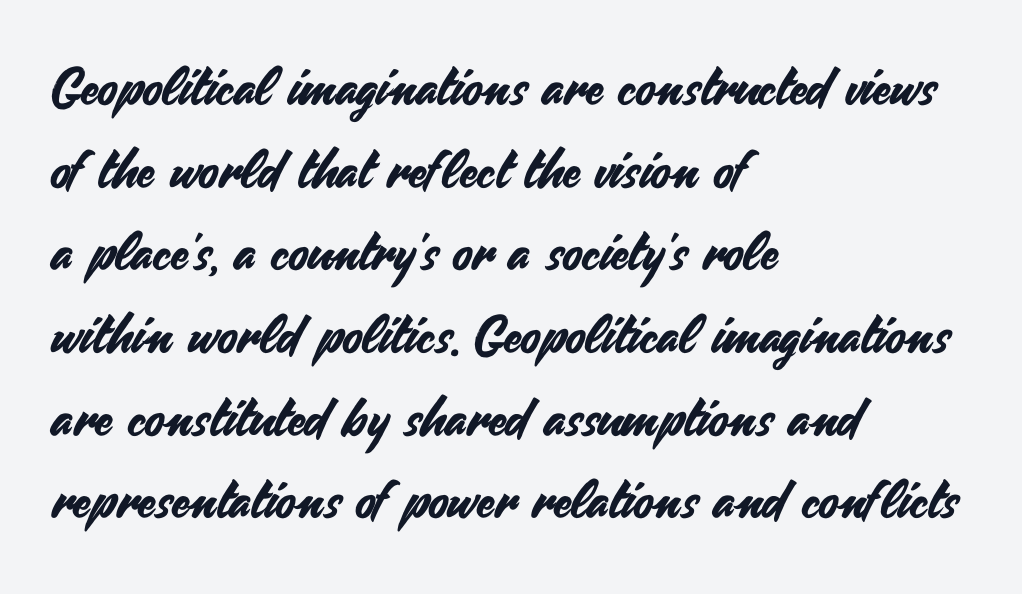
{"serif": "no", "width": "normal", "stroke_contrast": "medium", "x_height": "small", "monospaced": "no", "underline": "no", "align": "left", "line_spacing": "normal", "line_spacing_ratio": 1.59, "letter_spacing": "normal", "letter_spacing_em": 0.0, "glyph_px": 52}
